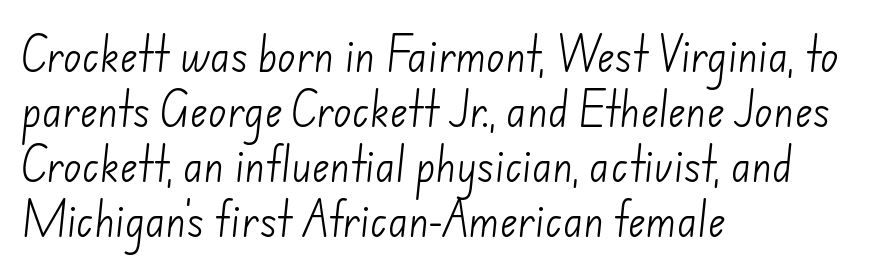
Does extra space separate the letters? No, they use regular spacing. Normally led — the rows are evenly, conventionally spaced. The string is rendered with underlining switched off. No chunkiness to these letters — they're not bold.
